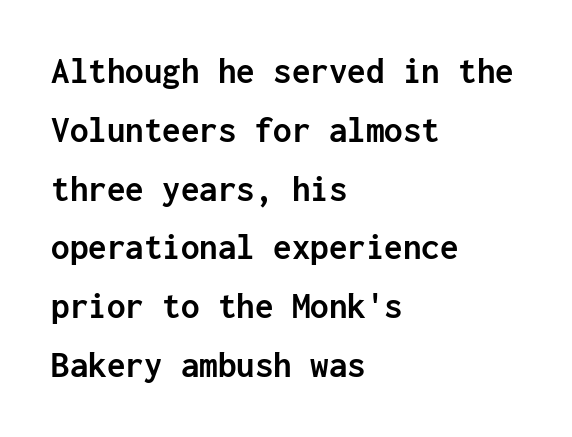
Every stem runs plumb, perpendicular to the baseline. Is this a fixed-width face? Yes — each glyph sits in an identical cell. A typesetter would call this leading conventional body-copy spacing. Summary of weight: heavy, a full bold.
